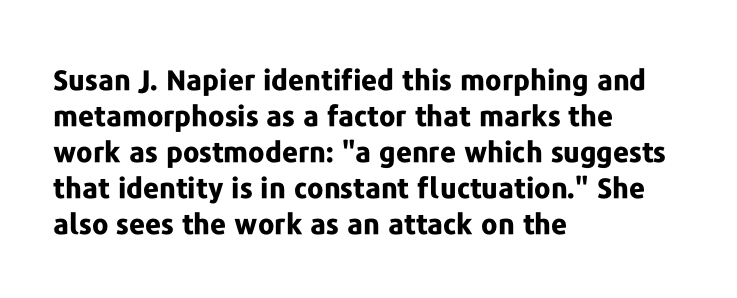
The image shows 28 px bold sans-serif type, upright; set left-aligned, normal line spacing (1.29x), normal letter spacing, not underlined; low stroke contrast and a medium x-height.
